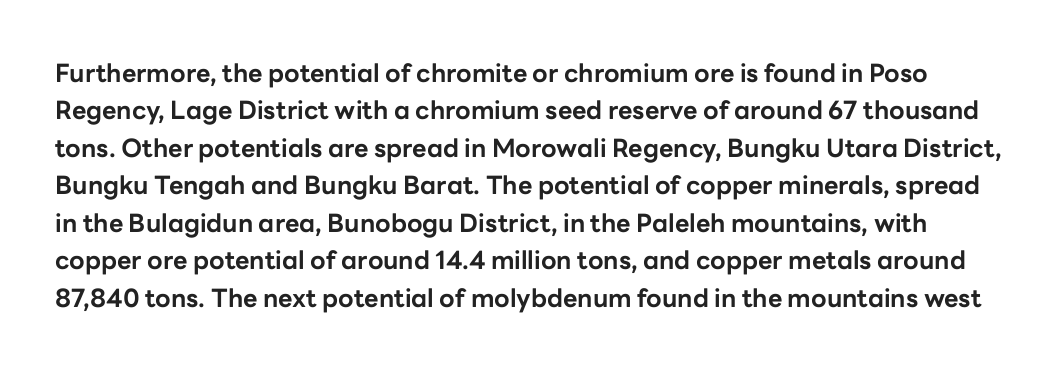
{"italic": "no", "bold": "yes", "underline": "no", "line_spacing": "normal", "line_spacing_ratio": 1.5, "letter_spacing": "normal", "letter_spacing_em": 0.0, "glyph_px": 25}
